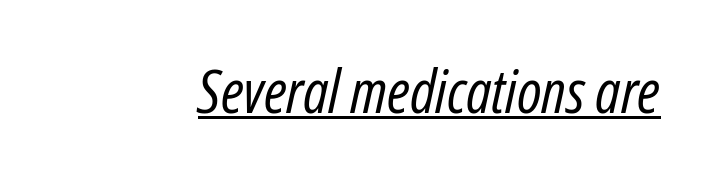
The image shows 61 px regular-weight, condensed type, italic (leaning right); set normal letter spacing, underlined; low stroke contrast and a medium x-height.
